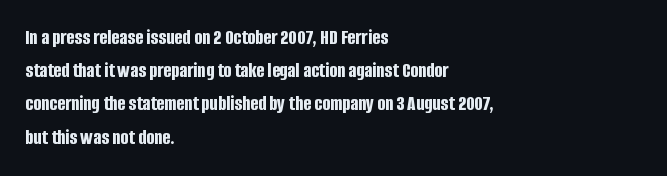
The font is running at its bold setting. Letters rest on an invisible, unmarked baseline. Students, note that the glyphs here touch the page at normal intervals. The rendering anchors every line to the left-hand side.
